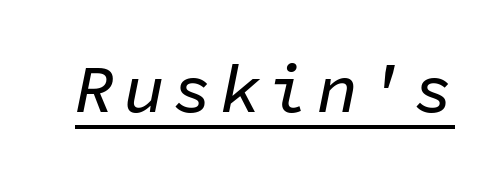
The image shows 68 px text type, italic (leaning right), monospaced; set underlined; low stroke contrast and a medium x-height.
